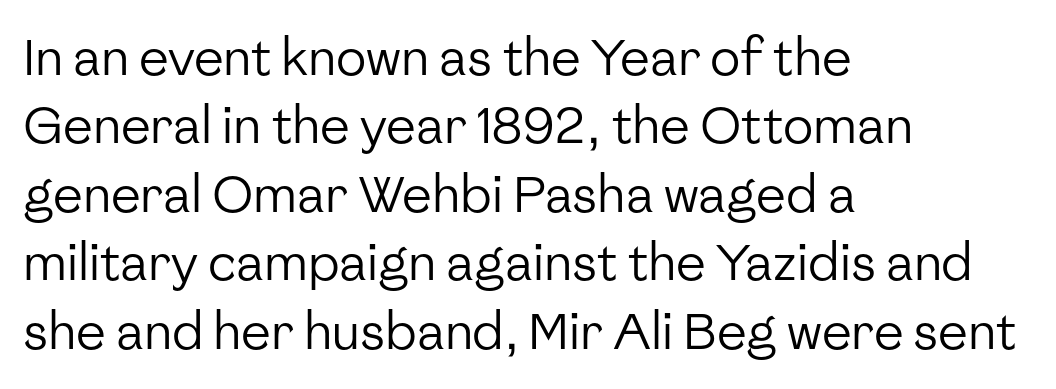
The image shows 50 px regular-weight sans-serif type, upright; set left-aligned, normal line spacing (1.37x), normal letter spacing, not underlined; low stroke contrast and a medium x-height.
